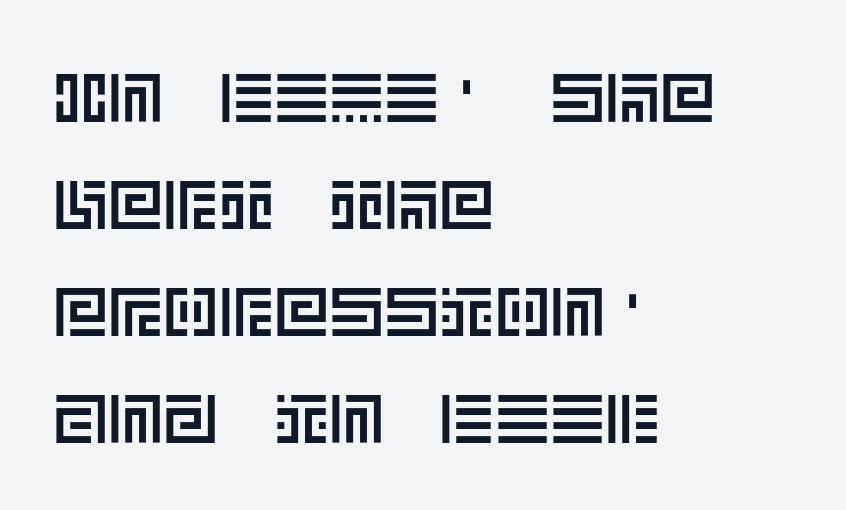
Q: Is the text italic (slanted)? A: No, it is upright.
Q: Is the text underlined? A: No.
Q: How is the paragraph aligned? A: Left-aligned.
Q: Is the spacing between letters normal or unusually wide? A: Normal.
Q: Is the spacing between lines tight, normal or loose? A: Normal.
Q: Width (condensed, normal, or wide)? A: Normal.
Q: x-height? A: Large.
